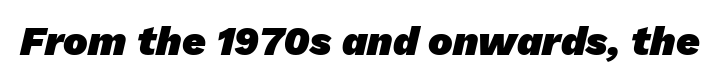
The gaps between neighbouring characters are ordinary and unremarkable. The zone under the glyphs is completely vacant. Examine the stroke ends and you'll find no serifs. This is heavy type, rendered in bold. Character widths vary here, with narrow letters taking less room than wide ones.
